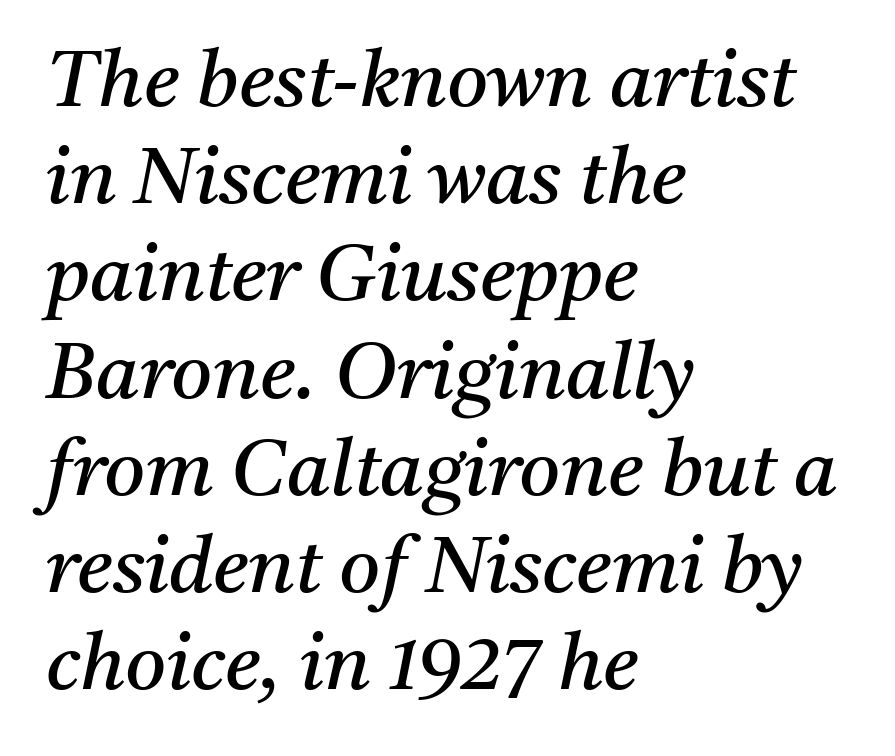
The image shows 79 px regular-weight serif type, italic (leaning right); set left-aligned, line spacing 1.23x, normal letter spacing, not underlined; medium stroke contrast and a medium x-height.
